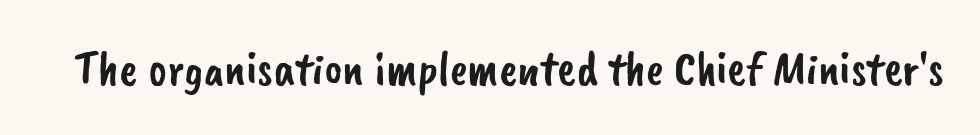
Q: Is the typeface a serif or a sans-serif typeface? A: Sans-serif.
Q: Is the text underlined? A: No.
Q: Is the spacing between letters normal or unusually wide? A: Normal.
Q: Width (condensed, normal, or wide)? A: Normal.
Q: Stroke contrast? A: Low.
Q: x-height? A: Small.
Q: Monospaced? A: No.
